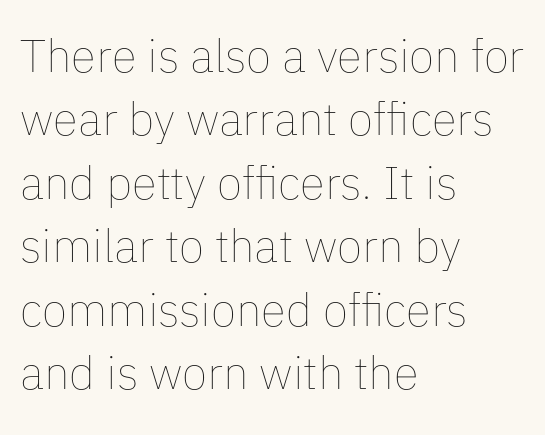
{"italic": "no", "bold": "no", "weight": "thin", "width": "normal", "stroke_contrast": "low", "x_height": "medium", "monospaced": "no", "underline": "no", "align": "left", "line_spacing": "normal", "line_spacing_ratio": 1.38, "letter_spacing": "normal", "letter_spacing_em": 0.0, "glyph_px": 46}
